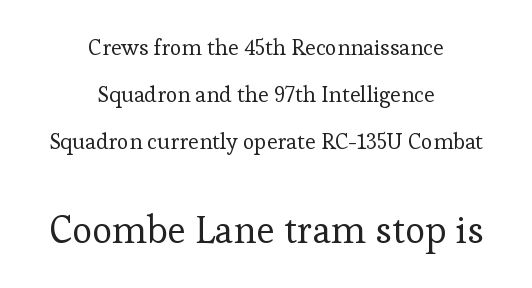
Q: Is the text bold? A: No.
Q: Is the text italic (slanted)? A: No, it is upright.
Q: Is the typeface a serif or a sans-serif typeface? A: Serif.
Q: Is the text underlined? A: No.
Q: How is the paragraph aligned? A: Centered.
Q: Is the spacing between letters normal or unusually wide? A: Normal.
Q: Is the spacing between lines tight, normal or loose? A: Loose.
Q: Which block of text is set in a larger size, the first (top) or the second (bottom)? A: The second (bottom) one.
Q: Width (condensed, normal, or wide)? A: Normal.
Q: Stroke contrast? A: Low.
Q: x-height? A: Medium.
Q: Monospaced? A: No.
